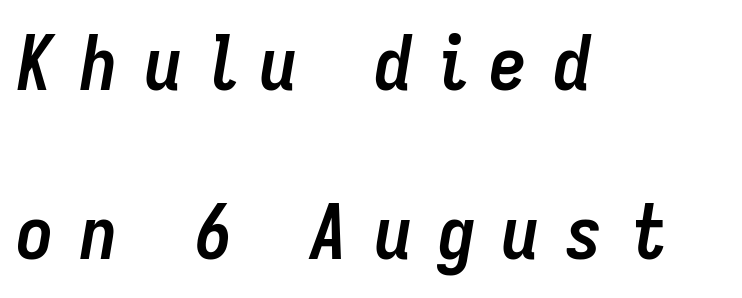
{"italic": "yes", "lean": "right", "slant_degrees": 9, "bold": "yes", "weight": "semibold", "width": "condensed", "stroke_contrast": "low", "x_height": "medium", "monospaced": "no", "underline": "no", "align": "left", "line_spacing": "loose", "line_spacing_ratio": 2.23, "letter_spacing": "wide", "letter_spacing_em": 0.34, "glyph_px": 76}
